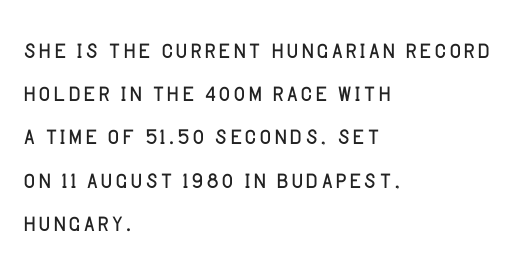
{"serif": "no", "italic": "no", "bold": "no", "weight": "light", "width": "normal", "stroke_contrast": "low", "x_height": "large", "monospaced": "no", "underline": "no", "align": "left", "line_spacing": "normal", "line_spacing_ratio": 1.35, "letter_spacing": "normal", "letter_spacing_em": 0.0, "glyph_px": 32}
